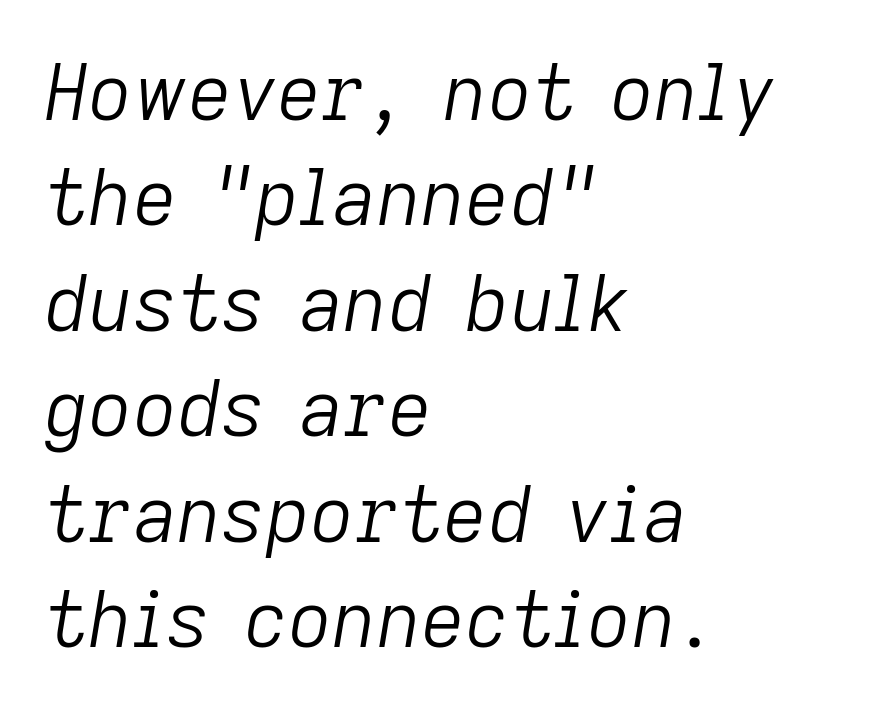
Q: Is the text bold? A: No.
Q: Is the text italic (slanted)? A: Yes, it leans right by about 9 degrees.
Q: Is the text underlined? A: No.
Q: How is the paragraph aligned? A: Left-aligned.
Q: Is the spacing between letters normal or unusually wide? A: Normal.
Q: Is the spacing between lines tight, normal or loose? A: Normal.
Q: Width (condensed, normal, or wide)? A: Normal.
Q: Stroke contrast? A: Low.
Q: x-height? A: Medium.
Q: Monospaced? A: No.
